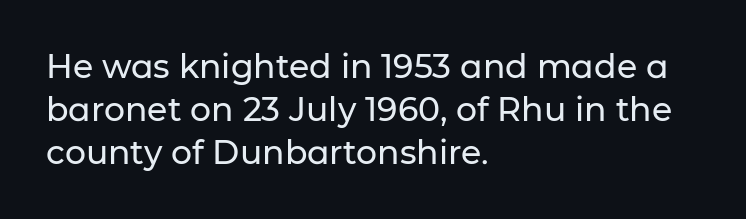
{"serif": "no", "italic": "no", "width": "normal", "stroke_contrast": "low", "x_height": "medium", "monospaced": "no", "underline": "no", "align": "left", "line_spacing": "normal", "line_spacing_ratio": 1.3, "letter_spacing": "normal", "letter_spacing_em": 0.0, "glyph_px": 33}
